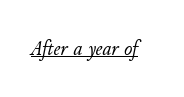
{"italic": "yes", "lean": "right", "slant_degrees": 11, "bold": "no", "underline": "yes", "letter_spacing": "normal", "letter_spacing_em": 0.0, "glyph_px": 22}
